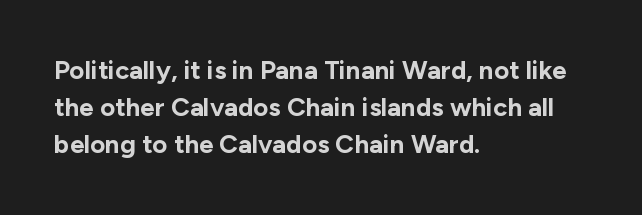
The image shows 26 px bold type, upright; set left-aligned, normal line spacing (1.43x), normal letter spacing, not underlined.
